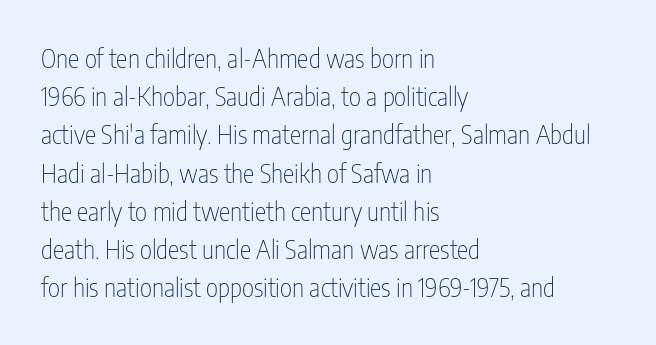
{"italic": "no", "bold": "no", "underline": "no", "align": "left", "line_spacing": "normal", "line_spacing_ratio": 1.47, "letter_spacing": "normal", "letter_spacing_em": 0.0, "glyph_px": 26}
